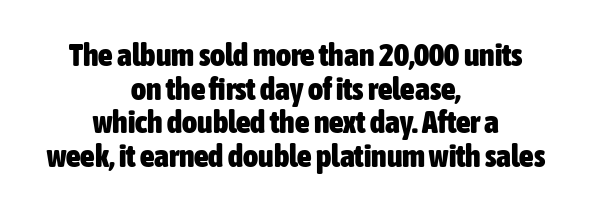
{"serif": "no", "italic": "no", "bold": "yes", "weight": "heavy", "width": "condensed", "stroke_contrast": "low", "x_height": "medium", "monospaced": "no", "underline": "no", "align": "center", "line_spacing": "tight", "line_spacing_ratio": 1.05, "letter_spacing": "normal", "letter_spacing_em": 0.0, "glyph_px": 32}
